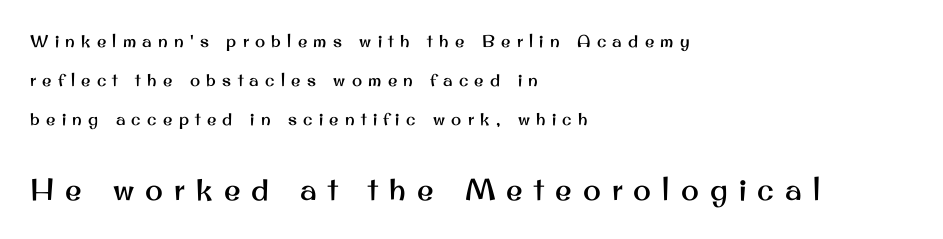
Q: Is the text italic (slanted)? A: No, it is upright.
Q: Is the typeface a serif or a sans-serif typeface? A: Sans-serif.
Q: Is the text underlined? A: No.
Q: How is the paragraph aligned? A: Left-aligned.
Q: Is the spacing between letters normal or unusually wide? A: Unusually wide.
Q: Is the spacing between lines tight, normal or loose? A: Loose.
Q: Which block of text is set in a larger size, the first (top) or the second (bottom)? A: The second (bottom) one.
Q: Width (condensed, normal, or wide)? A: Normal.
Q: Stroke contrast? A: Medium.
Q: x-height? A: Small.
Q: Monospaced? A: No.
